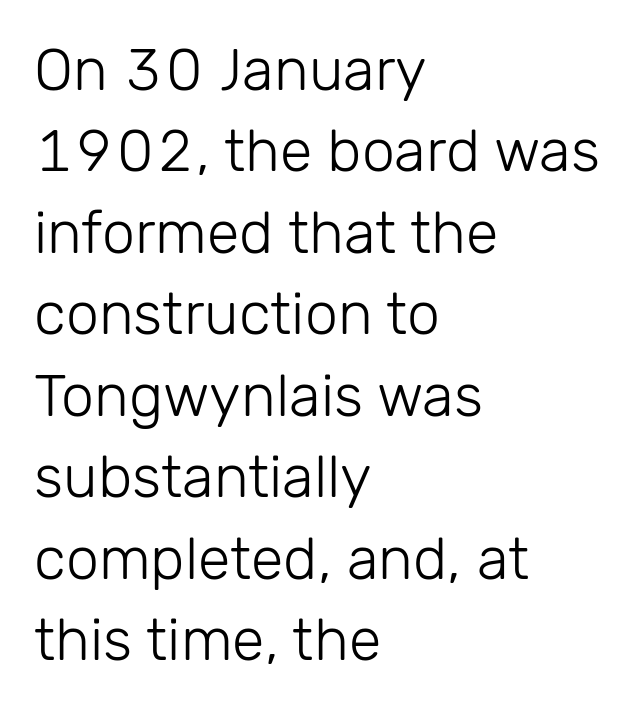
The image shows 59 px light sans-serif type, upright; set left-aligned, normal line spacing (1.38x), normal letter spacing, not underlined; low stroke contrast and a medium x-height.
